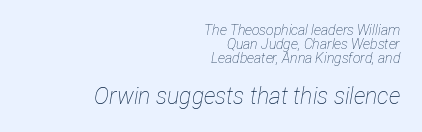
The glyphs are unaccompanied by any horizontal stroke below them. The typesetting does not lean heavy: it is not bold. Does the lettering tilt? It does — this is italic. Very little white space separates one row of letters from the next.
